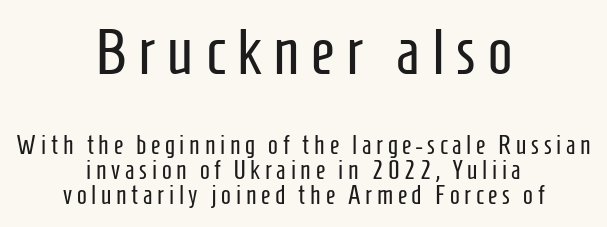
{"serif": "no", "italic": "no", "bold": "no", "weight": "regular", "width": "condensed", "stroke_contrast": "low", "x_height": "medium", "monospaced": "no", "underline": "no", "align": "center", "line_spacing": "tight", "line_spacing_ratio": 0.96, "larger_block": "first", "size_ratio": 2.5, "glyph_px": 65}
